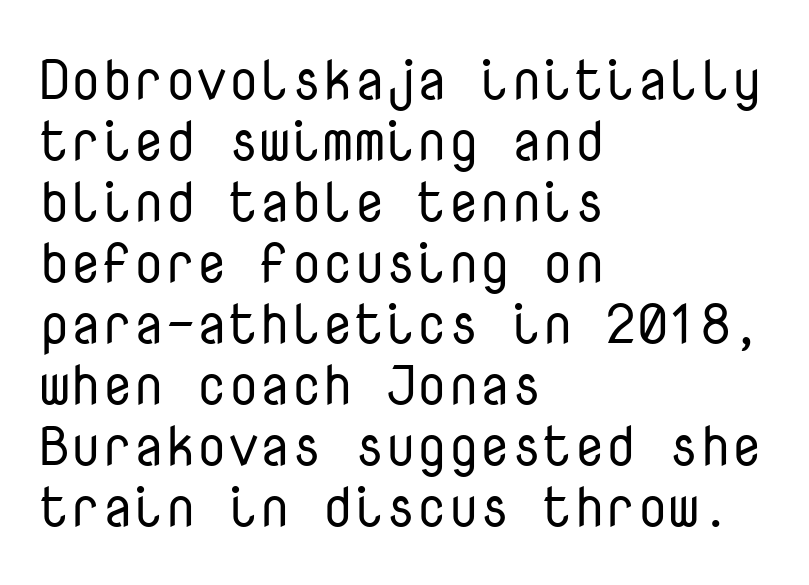
Q: Is the text bold? A: No.
Q: Is the text italic (slanted)? A: No, it is upright.
Q: Is the typeface a serif or a sans-serif typeface? A: Sans-serif.
Q: Is the text underlined? A: No.
Q: How is the paragraph aligned? A: Left-aligned.
Q: Is the spacing between letters normal or unusually wide? A: Normal.
Q: Is the spacing between lines tight, normal or loose? A: Tight.
Q: Width (condensed, normal, or wide)? A: Normal.
Q: Stroke contrast? A: Low.
Q: x-height? A: Medium.
Q: Monospaced? A: Yes.
